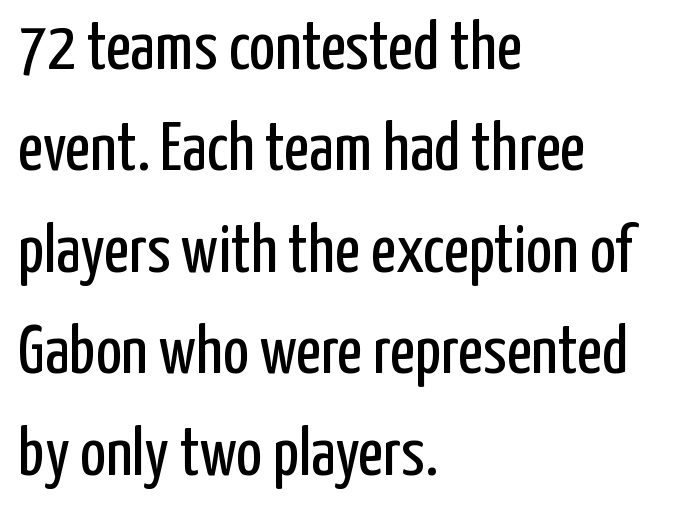
The image shows 69 px regular-weight, condensed sans-serif type, upright; set left-aligned, normal line spacing (1.47x), normal letter spacing, not underlined; low stroke contrast and a medium x-height.
